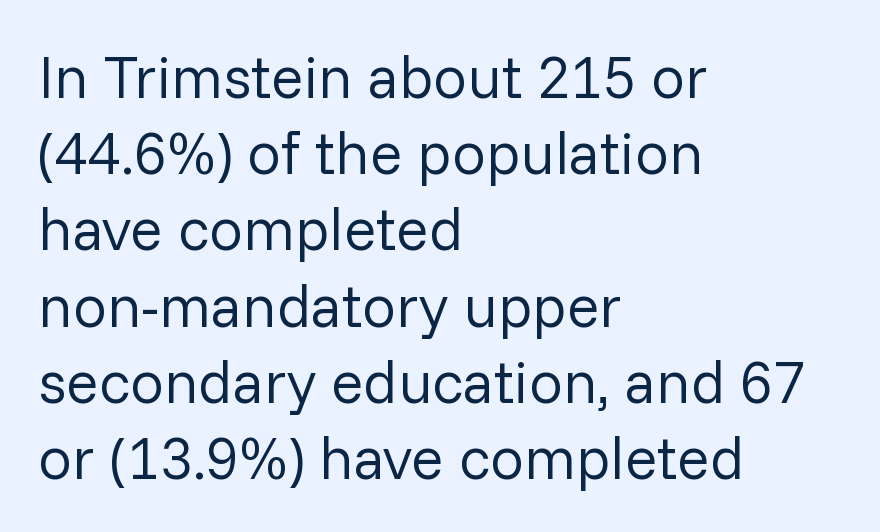
The typesetting does not lean heavy: it is not bold. The type family on display is of the sans-serif kind. The rendering keeps characters at their native spacing. Teacher's note: observe the even left margin — that is flush-left alignment.
